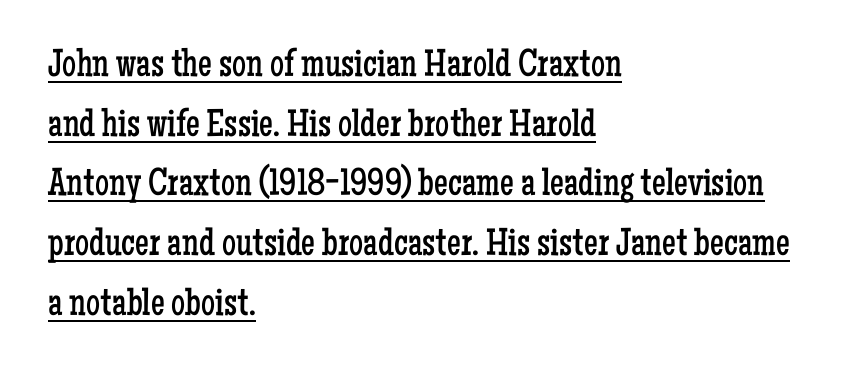
The image shows 39 px regular-weight, condensed serif type, upright; set left-aligned, normal line spacing (1.53x), normal letter spacing, underlined; low stroke contrast and a medium x-height.
